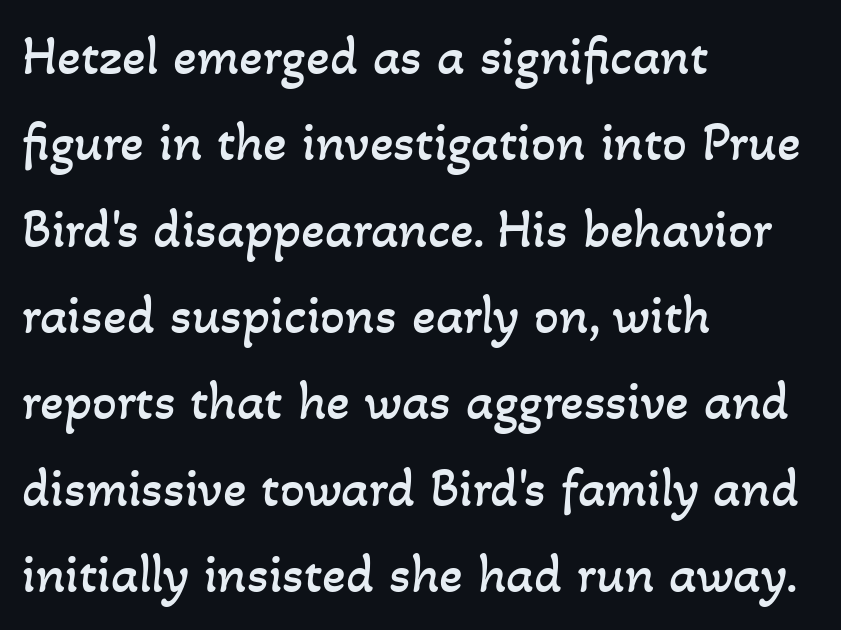
The image shows 55 px regular-weight type; set left-aligned, normal line spacing (1.57x), normal letter spacing, not underlined; low stroke contrast and a small x-height.
